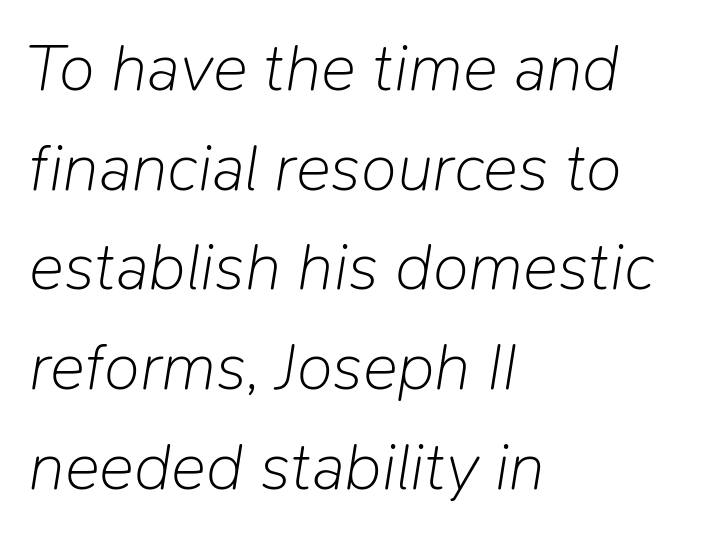
Unmarked baselines from the first word to the last. Normally led — the rows are evenly, conventionally spaced. The letters are slanted; this is an italic face. The lines in this sample share a left origin and differ only in where they stop. Heft: none added — not bold.
